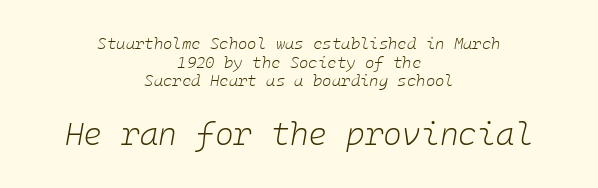
The image shows 32 px light type, italic (leaning right); set centered, line spacing 1.16x, normal letter spacing, not underlined; the second (bottom) block is 2.0x larger; low stroke contrast and a medium x-height.
